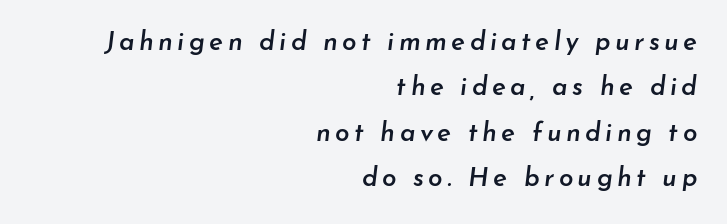
The image shows 26 px text type, italic (leaning right); set right-aligned, line spacing 1.75x, not underlined.
